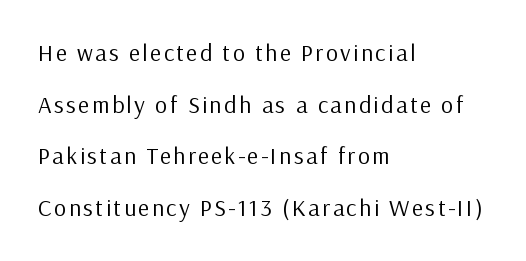
{"italic": "no", "bold": "no", "underline": "no", "align": "left", "line_spacing": "loose", "line_spacing_ratio": 2.15, "glyph_px": 24}
